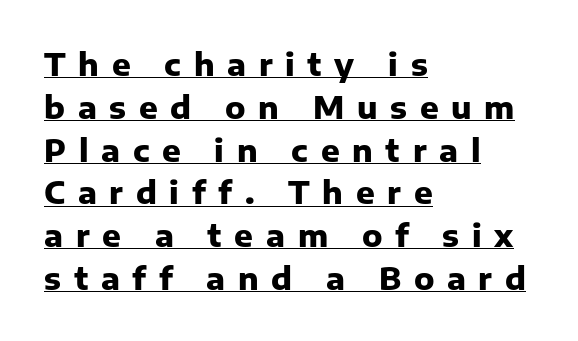
Q: Is the text bold? A: Yes.
Q: Is the text italic (slanted)? A: No, it is upright.
Q: Is the typeface a serif or a sans-serif typeface? A: Sans-serif.
Q: Is the text underlined? A: Yes.
Q: How is the paragraph aligned? A: Left-aligned.
Q: Is the spacing between letters normal or unusually wide? A: Unusually wide.
Q: Is the spacing between lines tight, normal or loose? A: Normal.
Q: Width (condensed, normal, or wide)? A: Normal.
Q: Stroke contrast? A: Low.
Q: x-height? A: Medium.
Q: Monospaced? A: No.
